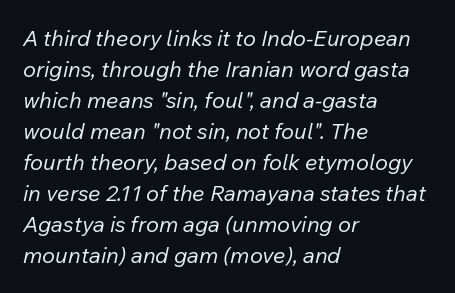
Q: Is the text bold? A: No.
Q: Is the text italic (slanted)? A: Yes, it leans right by about 12 degrees.
Q: Is the text underlined? A: No.
Q: How is the paragraph aligned? A: Left-aligned.
Q: Is the spacing between letters normal or unusually wide? A: Normal.
Q: Is the spacing between lines tight, normal or loose? A: Normal.
